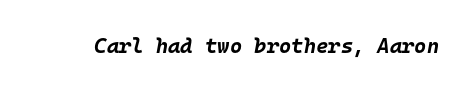
Q: Is the text bold? A: Yes.
Q: Is the text italic (slanted)? A: Yes, it leans right by about 10 degrees.
Q: Is the text underlined? A: No.
Q: Is the spacing between letters normal or unusually wide? A: Normal.
